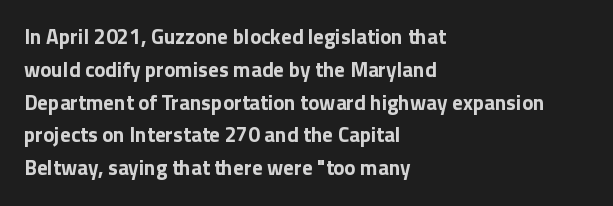
Weight check: bold — yes, fully. This rendering features lettering with no underline. This is the regular roman posture of the typeface. Is there much room between lines? A standard amount, neither cramped nor airy. No extra tracking has been applied to these lines. The rag falls on the right side of this text block.
